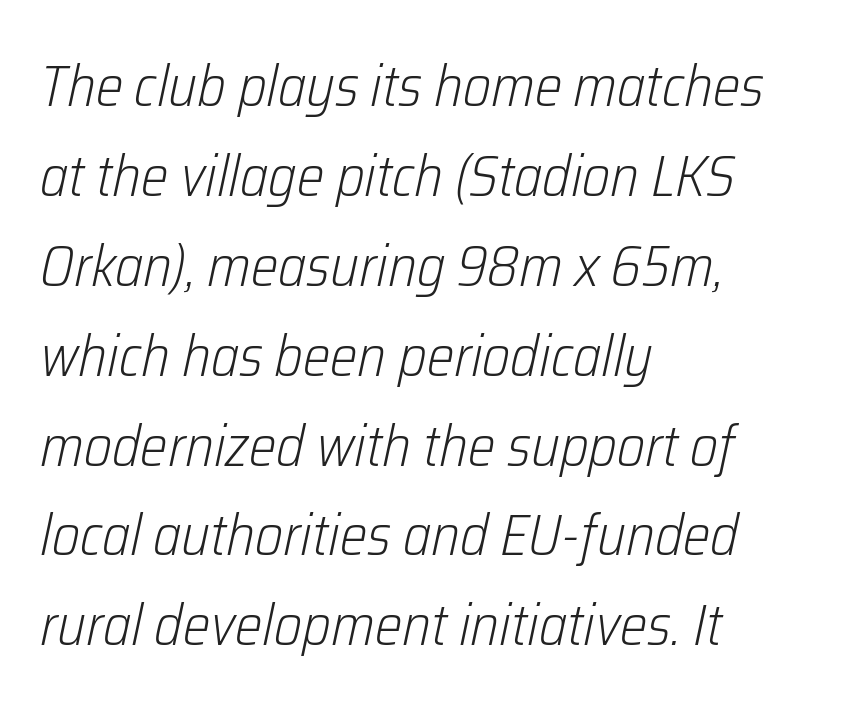
Beneath every word, the page is bare. The lettering tilts uniformly, giving the passage an italic look. You could not count columns in this text — the font is proportionally spaced. The line-height multiplier appears to be the usual default. Inter-character spacing is left at the font's built-in metrics.
